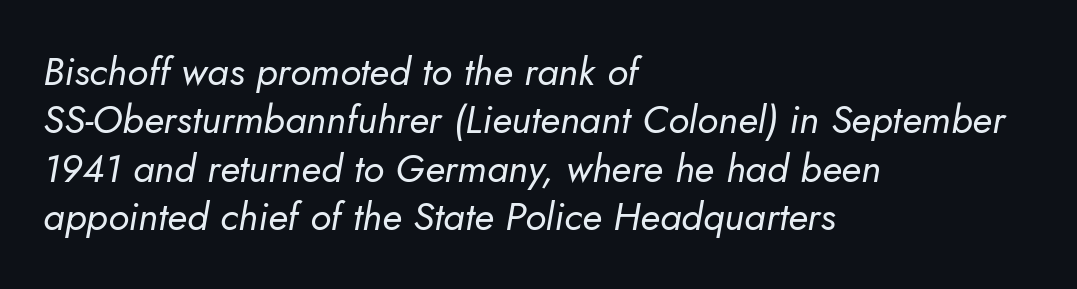
Q: Is the text bold? A: No.
Q: Is the text italic (slanted)? A: Yes, it leans right by about 5 degrees.
Q: Is the text underlined? A: No.
Q: How is the paragraph aligned? A: Left-aligned.
Q: Is the spacing between letters normal or unusually wide? A: Normal.
Q: Width (condensed, normal, or wide)? A: Normal.
Q: Stroke contrast? A: Low.
Q: x-height? A: Small.
Q: Monospaced? A: No.
